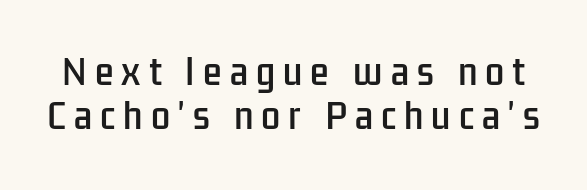
Q: Is the text italic (slanted)? A: No, it is upright.
Q: Is the typeface a serif or a sans-serif typeface? A: Sans-serif.
Q: Is the text underlined? A: No.
Q: Is the spacing between letters normal or unusually wide? A: Unusually wide.
Q: Is the spacing between lines tight, normal or loose? A: Normal.
Q: Width (condensed, normal, or wide)? A: Condensed.
Q: Stroke contrast? A: Low.
Q: x-height? A: Medium.
Q: Monospaced? A: No.
